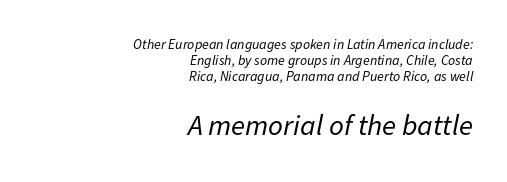
{"italic": "yes", "lean": "right", "slant_degrees": 11, "bold": "no", "weight": "regular", "width": "normal", "stroke_contrast": "low", "x_height": "medium", "monospaced": "no", "underline": "no", "align": "right", "line_spacing": "tight", "line_spacing_ratio": 1.14, "letter_spacing": "normal", "letter_spacing_em": 0.0, "larger_block": "second", "size_ratio": 2.07, "glyph_px": 29}
